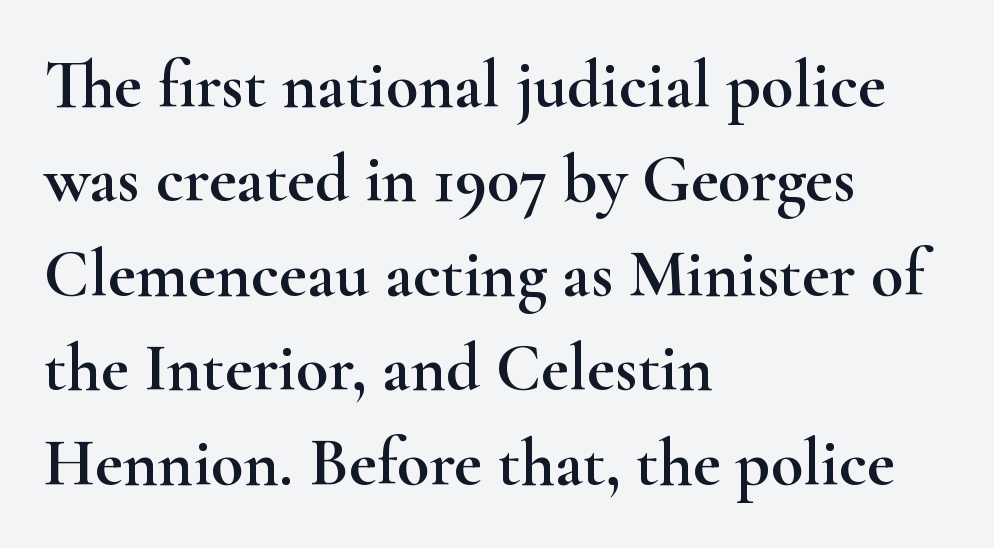
The letters advance in unequal steps, a hallmark of proportional type. The zone under the glyphs is completely vacant. Italic: no, the glyphs are upright roman. Caption: standard tracking, unaltered. This sample is left-justified, so line endings fall wherever the words run out.
